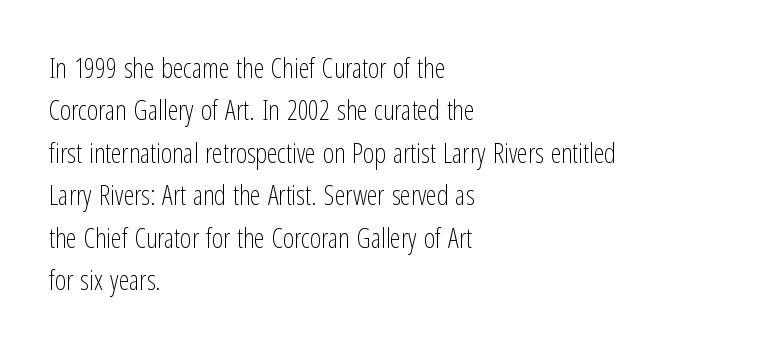
{"italic": "no", "bold": "no", "underline": "no", "align": "left", "line_spacing": "normal", "line_spacing_ratio": 1.57, "letter_spacing": "normal", "letter_spacing_em": 0.0, "glyph_px": 27}
